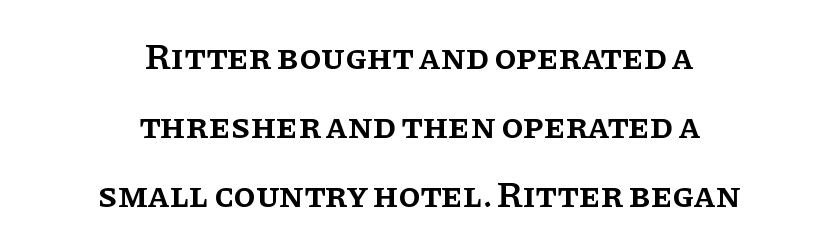
The image shows 36 px semibold serif type, upright; set centered, loose line spacing (1.91x), normal letter spacing, not underlined; low stroke contrast and a large x-height.
